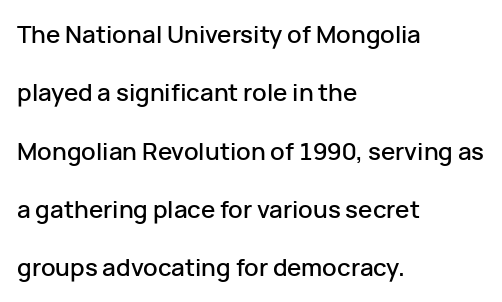
These lines are set flush left with a ragged right edge. No extra tracking has been applied to these lines. Posture: upright roman. Each new line begins a long way beneath the previous one.
